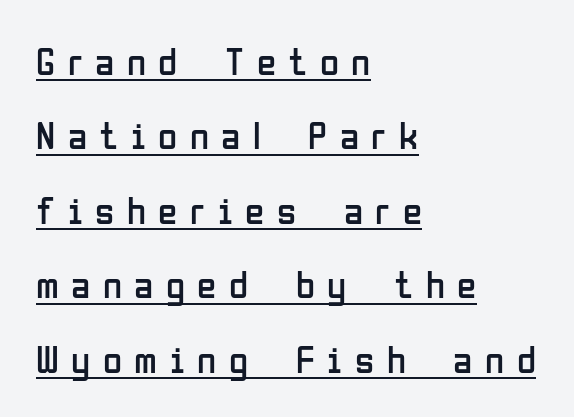
Q: Is the text bold? A: No.
Q: Is the text italic (slanted)? A: No, it is upright.
Q: Is the typeface a serif or a sans-serif typeface? A: Sans-serif.
Q: Is the text underlined? A: Yes.
Q: How is the paragraph aligned? A: Left-aligned.
Q: Is the spacing between letters normal or unusually wide? A: Unusually wide.
Q: Is the spacing between lines tight, normal or loose? A: Loose.
Q: Width (condensed, normal, or wide)? A: Condensed.
Q: Stroke contrast? A: Low.
Q: x-height? A: Medium.
Q: Monospaced? A: No.
